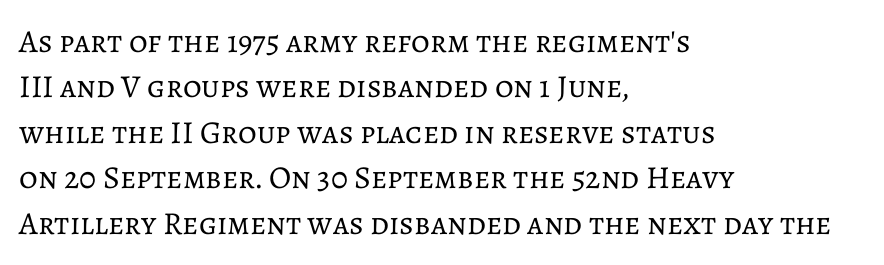
The image shows 32 px regular-weight type, upright; set left-aligned, normal line spacing (1.42x), normal letter spacing, not underlined; low stroke contrast and a medium x-height.
